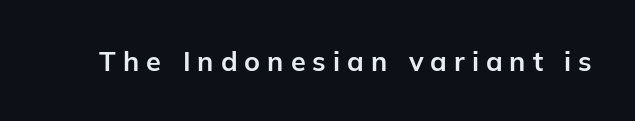
{"italic": "no", "bold": "yes", "underline": "no", "letter_spacing": "wide", "letter_spacing_em": 0.26, "glyph_px": 27}
